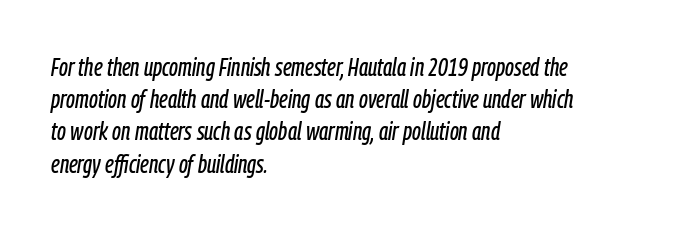
The image shows 25 px text type, italic (leaning right); set left-aligned, normal line spacing (1.29x), normal letter spacing, not underlined.
